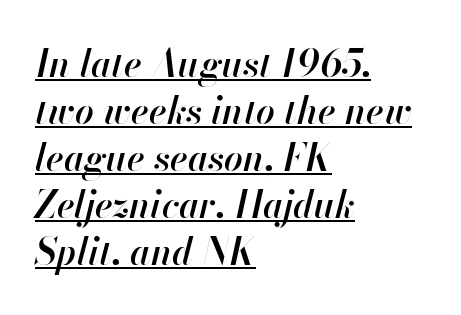
Q: Is the text bold? A: Semi-bold.
Q: Is the text italic (slanted)? A: Yes, it leans right by about 13 degrees.
Q: Is the text underlined? A: Yes.
Q: How is the paragraph aligned? A: Left-aligned.
Q: Is the spacing between letters normal or unusually wide? A: Normal.
Q: Is the spacing between lines tight, normal or loose? A: Normal.
Q: Width (condensed, normal, or wide)? A: Normal.
Q: Stroke contrast? A: High.
Q: x-height? A: Small.
Q: Monospaced? A: No.
